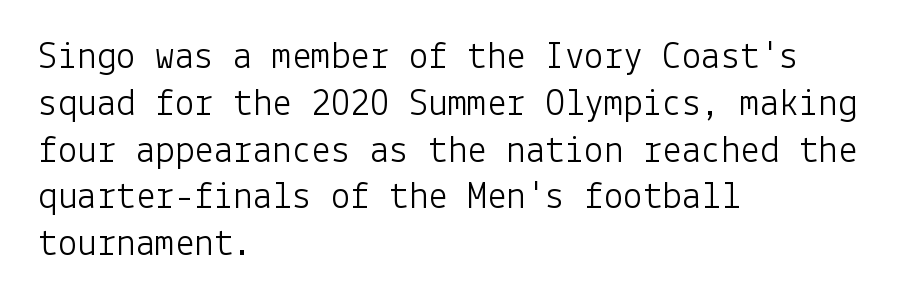
I'd call this a sans setting — the letters go barefoot. Students, note that the glyphs here touch the page at normal intervals. Letters rest on an invisible, unmarked baseline. Every character sits straight up, as roman type does.
